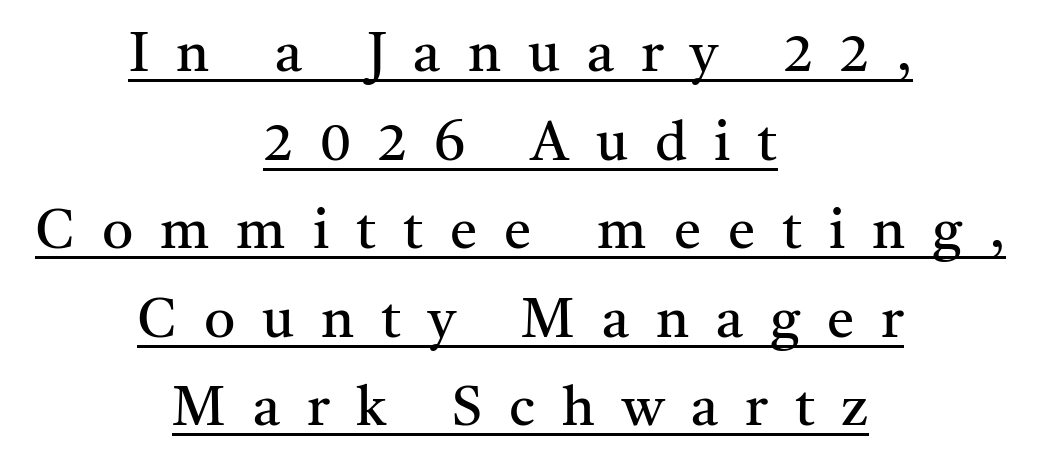
{"serif": "yes", "italic": "no", "bold": "no", "weight": "regular", "width": "normal", "stroke_contrast": "medium", "x_height": "medium", "monospaced": "no", "underline": "yes", "align": "center", "line_spacing": "normal", "line_spacing_ratio": 1.61, "letter_spacing": "wide", "letter_spacing_em": 0.49, "glyph_px": 55}
